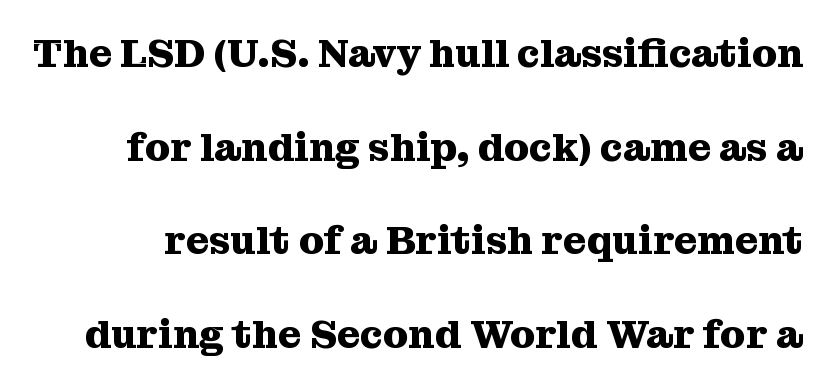
The image shows 40 px heavy serif type, upright; set loose line spacing (2.34x), normal letter spacing, not underlined; medium stroke contrast and a medium x-height.
